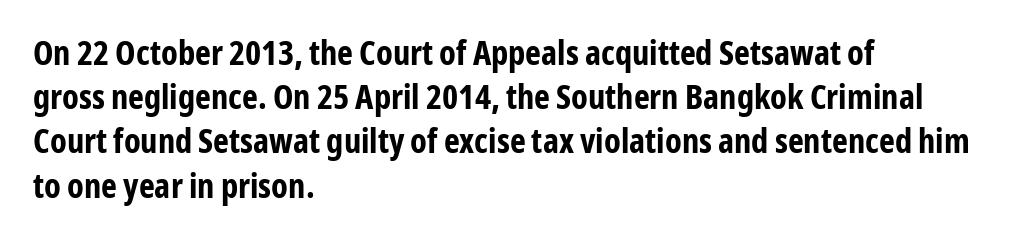
{"serif": "no", "italic": "no", "bold": "yes", "weight": "bold", "width": "condensed", "stroke_contrast": "low", "x_height": "medium", "monospaced": "no", "underline": "no", "align": "left", "line_spacing": "normal", "line_spacing_ratio": 1.3, "letter_spacing": "normal", "letter_spacing_em": 0.0, "glyph_px": 34}
